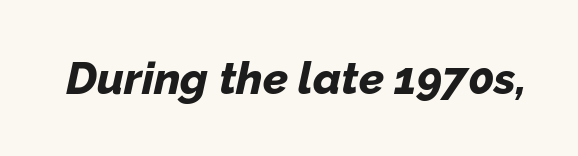
The image shows 45 px bold type, italic (leaning right); set normal letter spacing, not underlined; low stroke contrast and a medium x-height.
